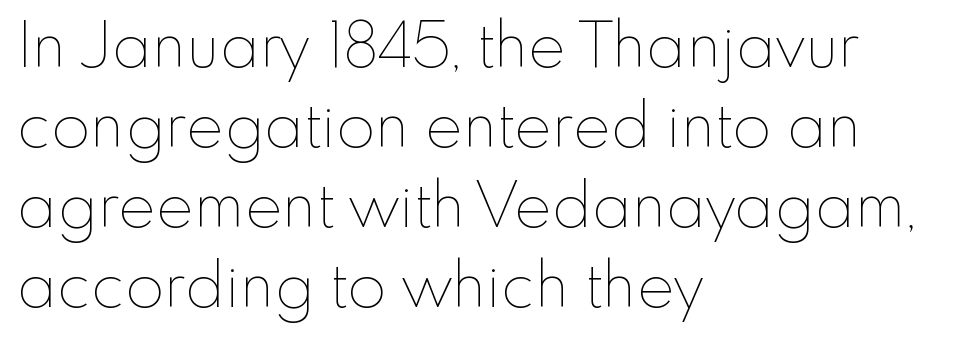
{"italic": "no", "bold": "no", "weight": "thin", "width": "normal", "stroke_contrast": "low", "x_height": "small", "monospaced": "no", "underline": "no", "align": "left", "line_spacing": "normal", "line_spacing_ratio": 1.27, "letter_spacing": "normal", "letter_spacing_em": 0.0, "glyph_px": 63}
